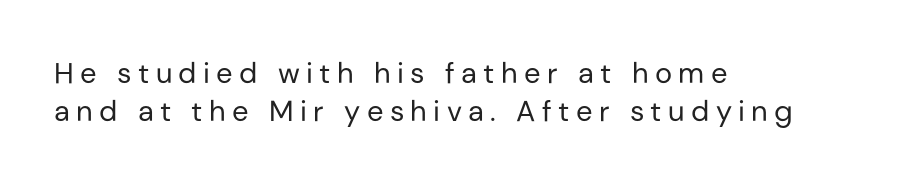
{"serif": "no", "italic": "no", "bold": "no", "weight": "regular", "width": "normal", "stroke_contrast": "low", "x_height": "medium", "monospaced": "no", "underline": "no", "align": "left", "line_spacing": "normal", "line_spacing_ratio": 1.3, "letter_spacing": "wide", "letter_spacing_em": 0.22, "glyph_px": 29}
